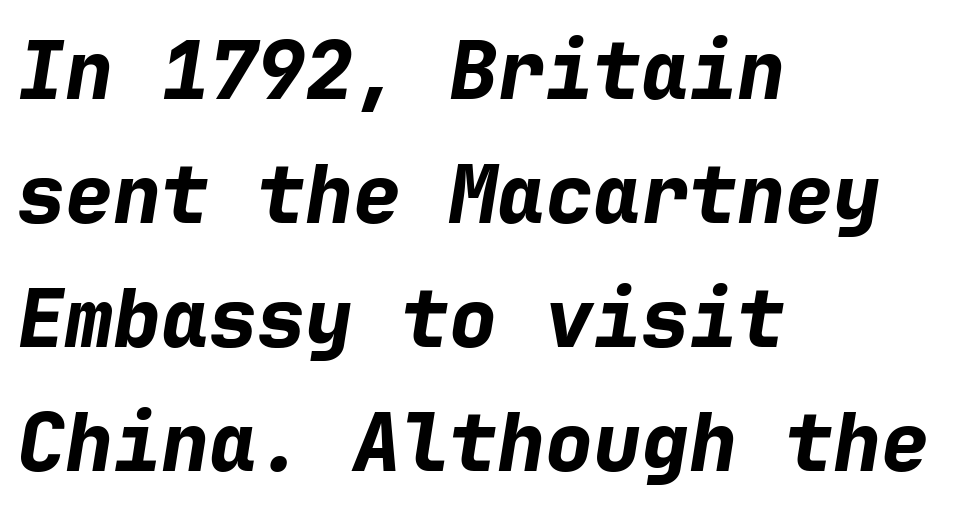
The image shows 80 px bold type, italic (leaning right), monospaced; set left-aligned, normal line spacing (1.55x), normal letter spacing, not underlined; low stroke contrast and a medium x-height.
